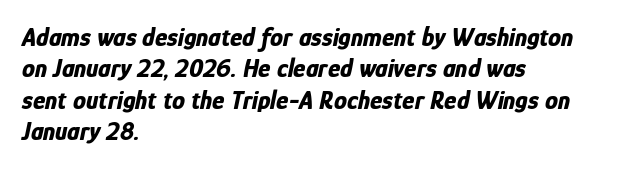
The image shows 26 px bold type, italic (leaning right); set left-aligned, line spacing 1.21x, normal letter spacing, not underlined.
